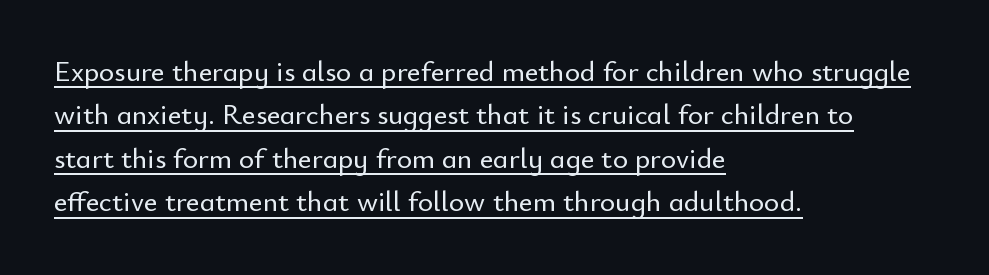
Type style note: lacks serifs. Italic? Not at all — the glyphs are vertical. Evenly set lines give the paragraph a standard silhouette. The passage shown has conventional tracking throughout. Reading down the block, your eye returns to a fixed left position each line. Think of a printed novel: that variable character pitch is what you see here.
